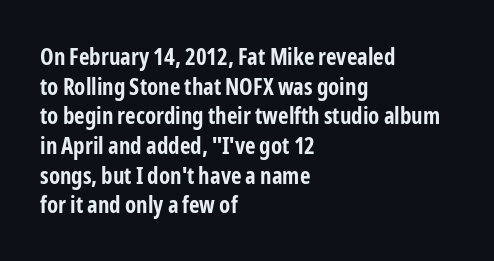
The image shows 23 px bold type, upright; set left-aligned, normal line spacing (1.29x), normal letter spacing, not underlined.
